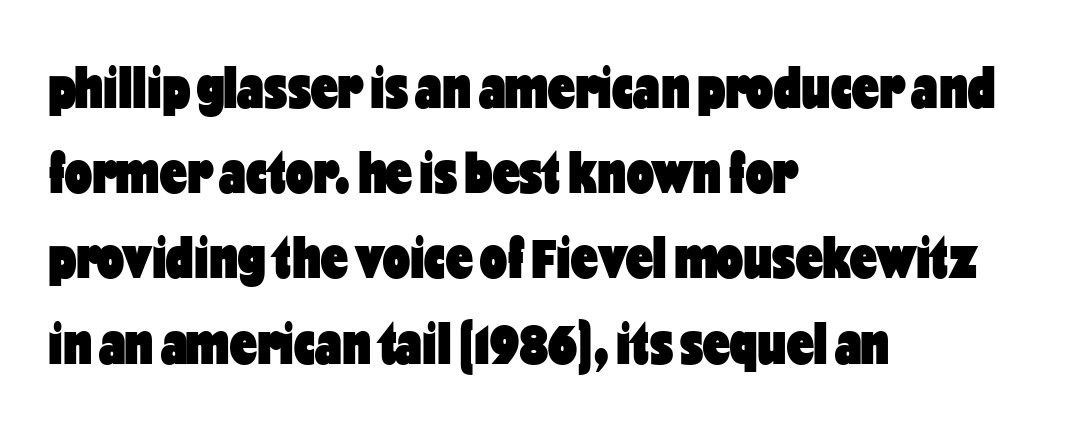
Q: Is the text bold? A: Yes.
Q: Is the text italic (slanted)? A: No, it is upright.
Q: Is the typeface a serif or a sans-serif typeface? A: Sans-serif.
Q: Is the text underlined? A: No.
Q: How is the paragraph aligned? A: Left-aligned.
Q: Is the spacing between letters normal or unusually wide? A: Normal.
Q: Is the spacing between lines tight, normal or loose? A: Normal.
Q: Width (condensed, normal, or wide)? A: Condensed.
Q: Stroke contrast? A: Low.
Q: x-height? A: Medium.
Q: Monospaced? A: No.
